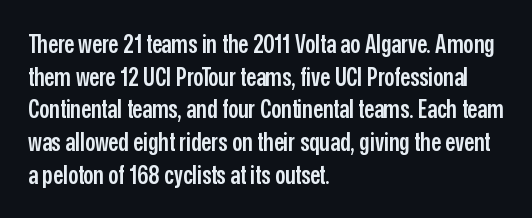
The image shows 25 px text type, upright; set left-aligned, normal line spacing (1.31x), normal letter spacing, not underlined.
